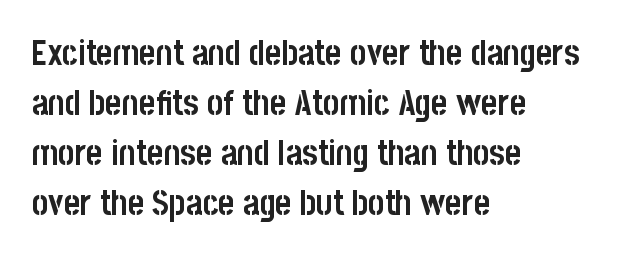
{"serif": "no", "italic": "no", "bold": "yes", "weight": "semibold", "width": "condensed", "stroke_contrast": "low", "x_height": "large", "monospaced": "no", "underline": "no", "align": "left", "line_spacing": "normal", "line_spacing_ratio": 1.43, "letter_spacing": "normal", "letter_spacing_em": 0.0, "glyph_px": 35}
